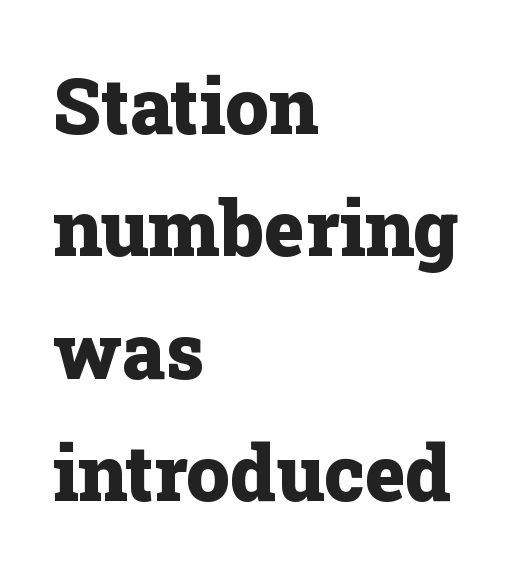
How would I describe the line gaps? Plain and ordinary. When letters stand straight like this, we call the style roman or upright. These lines keep a tight, regular rhythm from letter to letter. Decoration check: the copy has no underline. Compared with a centered layout, this one pins lines to the left instead.
